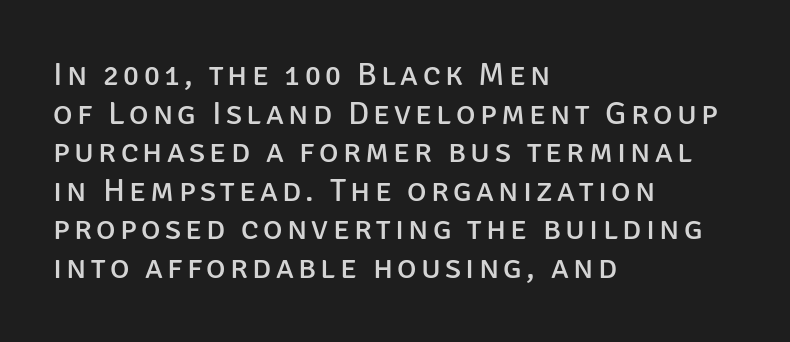
Q: Is the text bold? A: No.
Q: Is the text italic (slanted)? A: No, it is upright.
Q: Is the typeface a serif or a sans-serif typeface? A: Sans-serif.
Q: Is the text underlined? A: No.
Q: How is the paragraph aligned? A: Left-aligned.
Q: Width (condensed, normal, or wide)? A: Normal.
Q: Stroke contrast? A: Low.
Q: x-height? A: Large.
Q: Monospaced? A: No.
